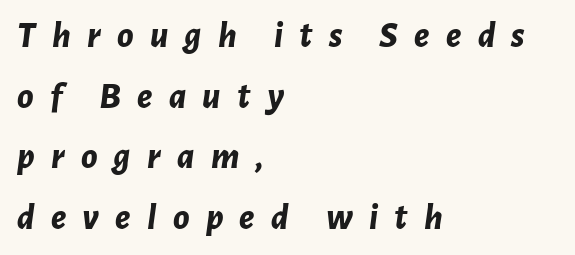
{"italic": "yes", "lean": "right", "slant_degrees": 7, "bold": "yes", "weight": "bold", "width": "normal", "stroke_contrast": "low", "x_height": "medium", "monospaced": "no", "underline": "no", "align": "left", "line_spacing": "normal", "line_spacing_ratio": 1.64, "letter_spacing": "wide", "letter_spacing_em": 0.44, "glyph_px": 37}
